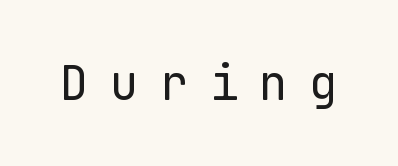
{"serif": "no", "italic": "no", "bold": "no", "weight": "regular", "width": "normal", "stroke_contrast": "low", "x_height": "medium", "monospaced": "yes", "underline": "no", "letter_spacing": "wide", "letter_spacing_em": 0.44, "glyph_px": 48}
